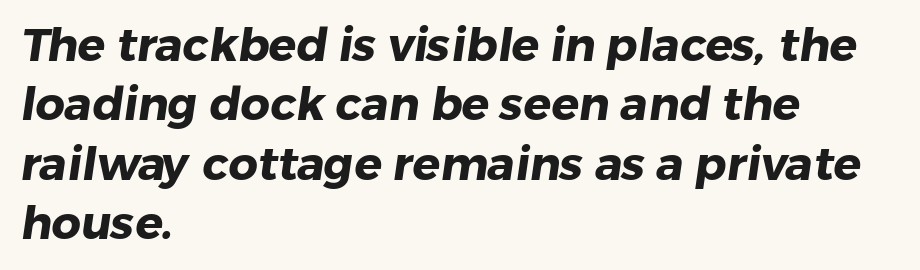
This is sans-serif lettering, the kind often seen on screens and signage. Plain, unruled lines of type. The rows are spaced the way most documents space them. These lines carry a lot of weight — the face is fully bold. Standard letterfit; no display-style spreading of the glyphs.
